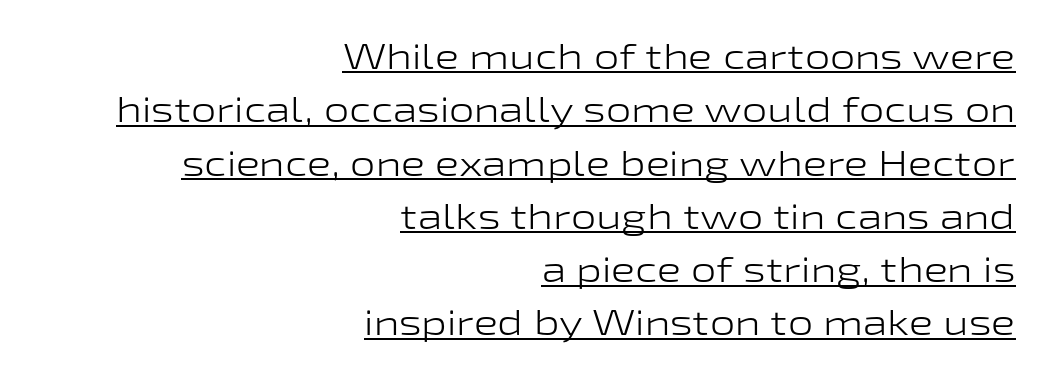
Q: Is the text bold? A: No.
Q: Is the text italic (slanted)? A: No, it is upright.
Q: Is the typeface a serif or a sans-serif typeface? A: Sans-serif.
Q: Is the text underlined? A: Yes.
Q: How is the paragraph aligned? A: Right-aligned.
Q: Is the spacing between letters normal or unusually wide? A: Normal.
Q: Is the spacing between lines tight, normal or loose? A: Normal.
Q: Width (condensed, normal, or wide)? A: Wide.
Q: Stroke contrast? A: Low.
Q: x-height? A: Medium.
Q: Monospaced? A: No.
